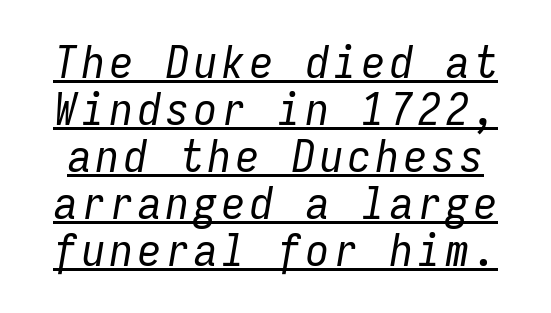
The characters are drawn with everyday or finer stroke widths. You could count columns in this text — the font is strictly monospaced. Characters are canted at an angle relative to the baseline's perpendicular. Decoration check: the copy is underlined. The vertical gap from one line to the next is small.
